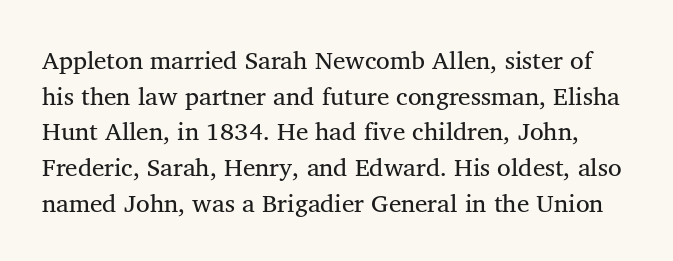
The image shows 25 px text type, upright; set normal line spacing (1.43x), normal letter spacing, not underlined.
